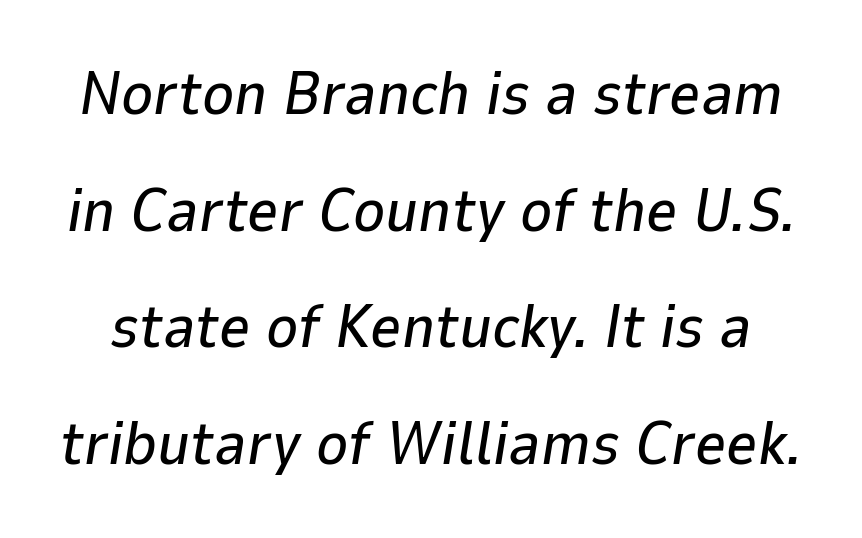
{"italic": "yes", "lean": "right", "slant_degrees": 9, "width": "normal", "stroke_contrast": "low", "x_height": "medium", "monospaced": "no", "underline": "no", "line_spacing": "loose", "line_spacing_ratio": 1.91, "letter_spacing": "normal", "letter_spacing_em": 0.0, "glyph_px": 61}
